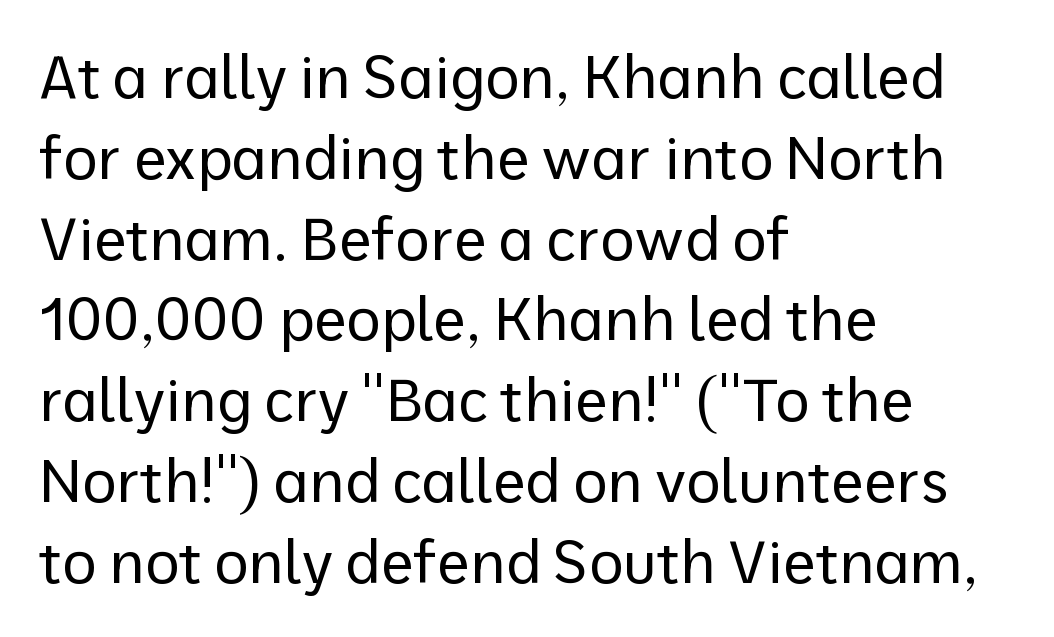
Q: Is the text bold? A: No.
Q: Is the text italic (slanted)? A: No, it is upright.
Q: Is the typeface a serif or a sans-serif typeface? A: Sans-serif.
Q: Is the text underlined? A: No.
Q: How is the paragraph aligned? A: Left-aligned.
Q: Is the spacing between letters normal or unusually wide? A: Normal.
Q: Is the spacing between lines tight, normal or loose? A: Normal.
Q: Width (condensed, normal, or wide)? A: Normal.
Q: Stroke contrast? A: Low.
Q: x-height? A: Medium.
Q: Monospaced? A: No.
